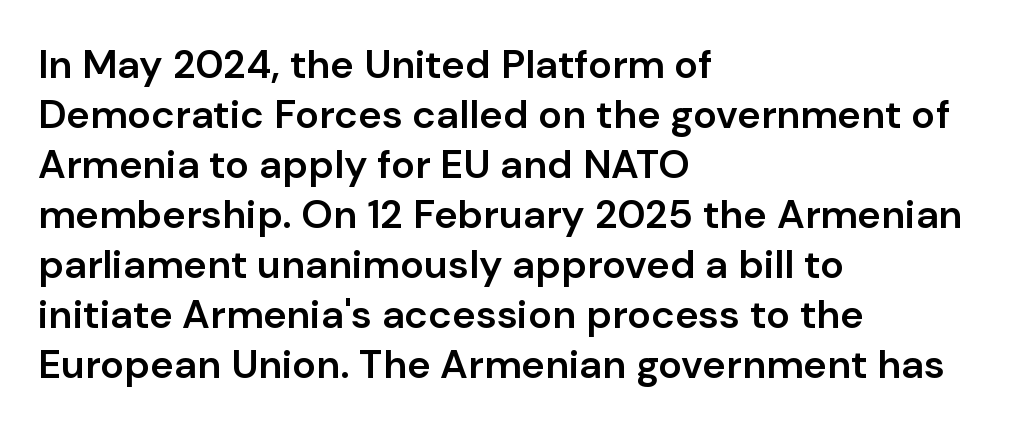
Q: Is the text bold? A: Semi-bold.
Q: Is the text italic (slanted)? A: No, it is upright.
Q: Is the typeface a serif or a sans-serif typeface? A: Sans-serif.
Q: Is the text underlined? A: No.
Q: How is the paragraph aligned? A: Left-aligned.
Q: Is the spacing between letters normal or unusually wide? A: Normal.
Q: Is the spacing between lines tight, normal or loose? A: Normal.
Q: Width (condensed, normal, or wide)? A: Normal.
Q: Stroke contrast? A: Low.
Q: x-height? A: Medium.
Q: Monospaced? A: No.
